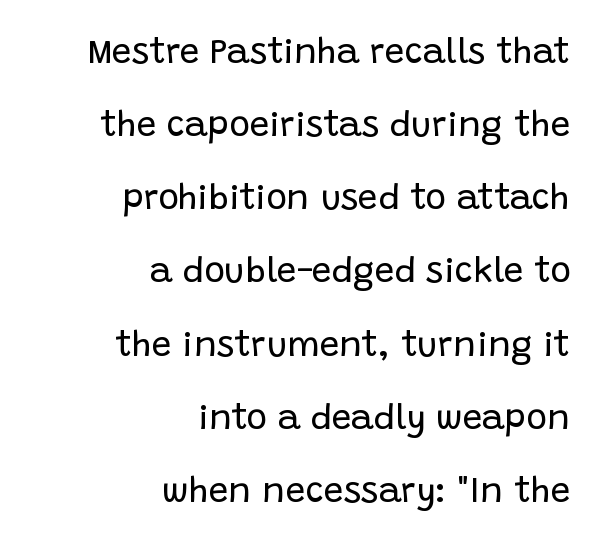
{"serif": "no", "italic": "no", "bold": "no", "weight": "regular", "width": "normal", "stroke_contrast": "low", "x_height": "large", "monospaced": "no", "underline": "no", "align": "right", "line_spacing": "loose", "line_spacing_ratio": 2.09, "letter_spacing": "normal", "letter_spacing_em": 0.0, "glyph_px": 35}
